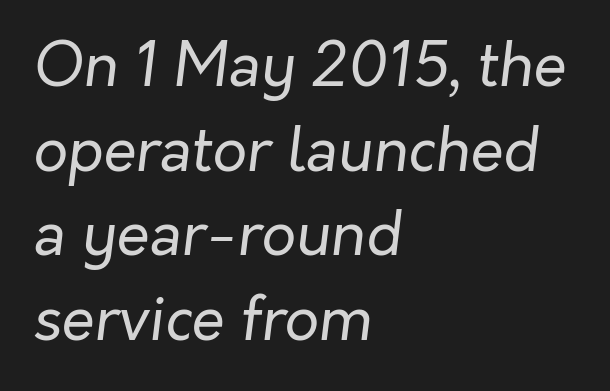
The image shows 60 px regular-weight type, italic (leaning right); set left-aligned, normal line spacing (1.41x), normal letter spacing, not underlined; low stroke contrast and a medium x-height.
